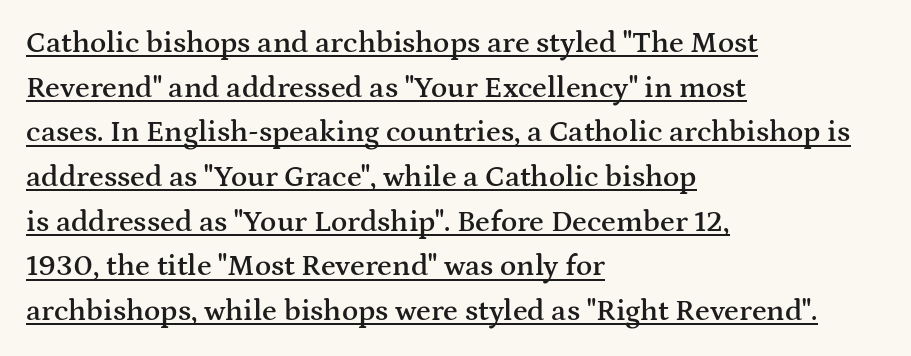
This sample has the flowing, uneven cadence of proportional lettering. Nope, not italic — everything's standing straight. Does the weight exceed regular? Yes, but only to semibold. Every row of glyphs begins at an identical x-position on the left.
